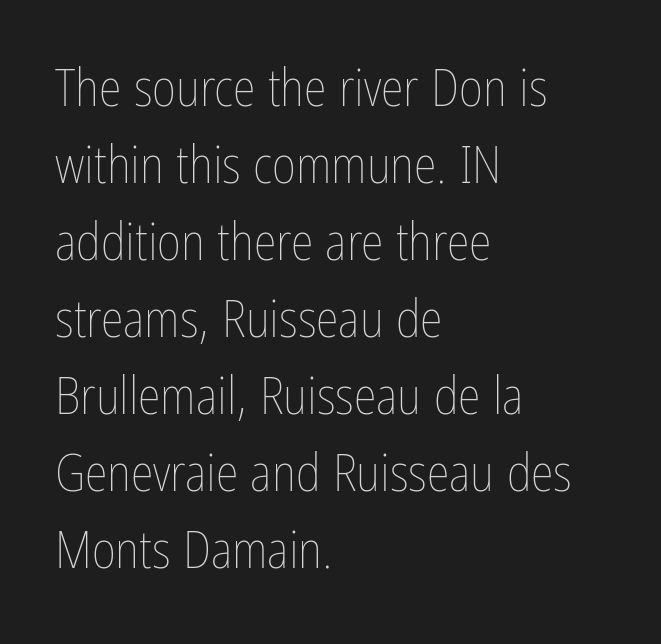
Compared with a typical body face, this is equally light or lighter still. The string is rendered with underlining switched off. The letters stand straight up with perfectly vertical stems. How would I describe the line gaps? Plain and ordinary. Default kerning and tracking; the words read as compact shapes. Character widths vary here, with narrow letters taking less room than wide ones.
